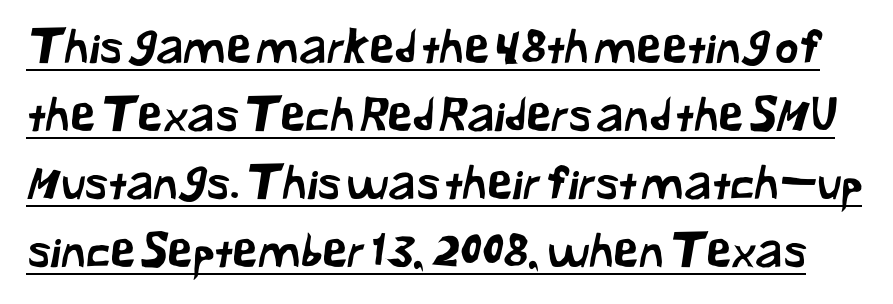
Q: Is the typeface a serif or a sans-serif typeface? A: Sans-serif.
Q: Is the text underlined? A: Yes.
Q: Is the spacing between letters normal or unusually wide? A: Normal.
Q: Is the spacing between lines tight, normal or loose? A: Normal.
Q: Width (condensed, normal, or wide)? A: Normal.
Q: Stroke contrast? A: Low.
Q: x-height? A: Medium.
Q: Monospaced? A: No.
